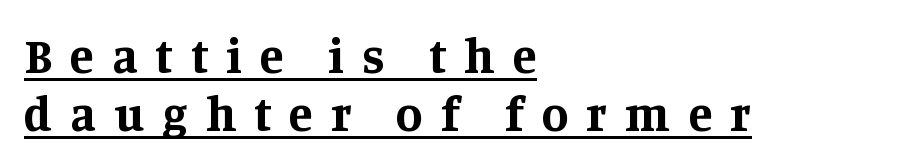
Letter spacing: wide. Notice how a bar underscores the lettering throughout. These lines are composed in type with serifs. The lettering holds an erect, upright posture throughout.
